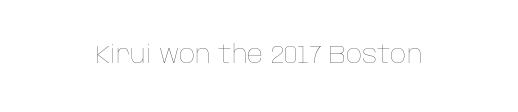
{"italic": "no", "bold": "no", "underline": "no", "letter_spacing": "normal", "letter_spacing_em": 0.0, "glyph_px": 25}
